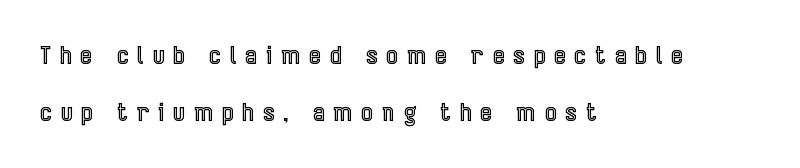
The gap between lines stays unmarked. Short and long lines alike share a common starting point at left. Reading down the column, the eye jumps a long way to each next line. This is roman type, the default non-slanted kind. What stands out about the letter spacing? Its width — letters are far apart.
